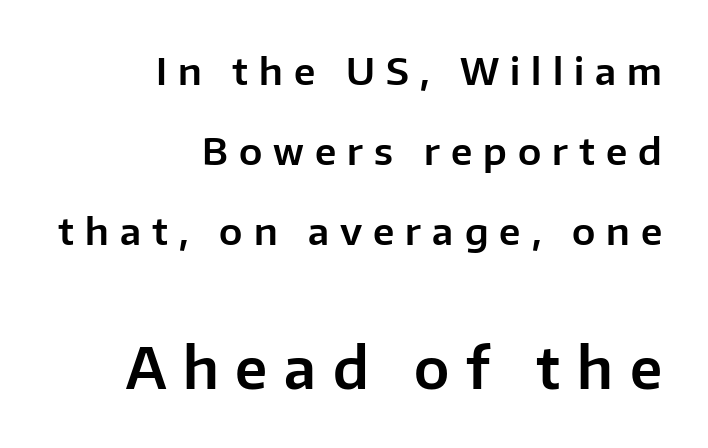
This rendering employs a face without finishing strokes, i.e., a sans-serif. The face used here is rendered with a markedly widened letterfit. This sample has the flowing, uneven cadence of proportional lettering. Vertical spacing — loose.
